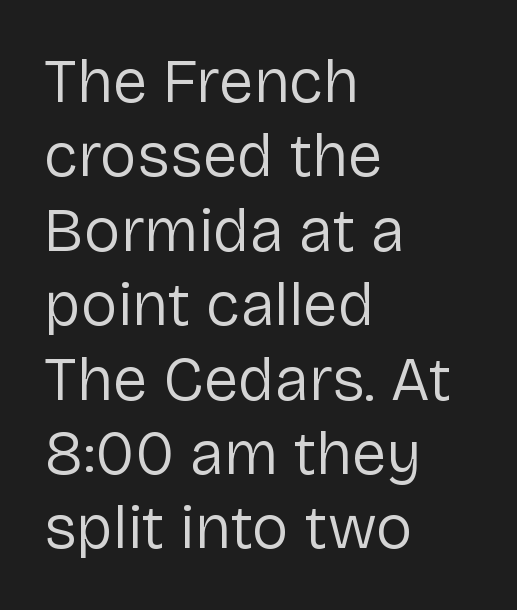
The image shows 62 px regular-weight sans-serif type, upright; set left-aligned, line spacing 1.2x, normal letter spacing, not underlined; low stroke contrast and a medium x-height.
